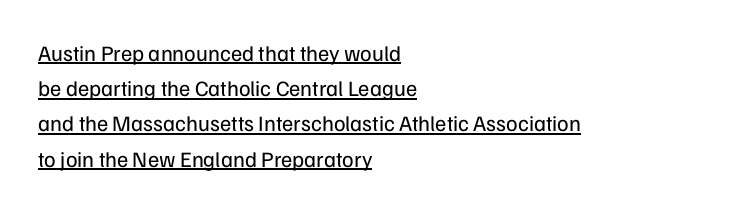
{"italic": "no", "bold": "no", "underline": "yes", "align": "left", "line_spacing": "normal", "line_spacing_ratio": 1.6, "letter_spacing": "normal", "letter_spacing_em": 0.0, "glyph_px": 22}
